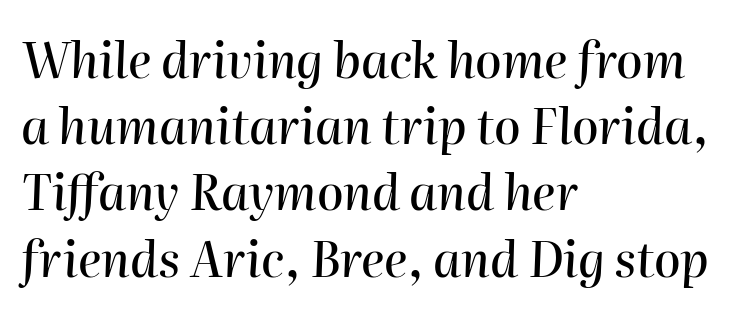
The image shows 48 px text type, italic (leaning right); set left-aligned, normal line spacing (1.38x), normal letter spacing, not underlined; high stroke contrast and a medium x-height.
